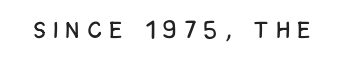
{"italic": "no", "underline": "no", "letter_spacing": "wide", "letter_spacing_em": 0.39, "glyph_px": 23}
